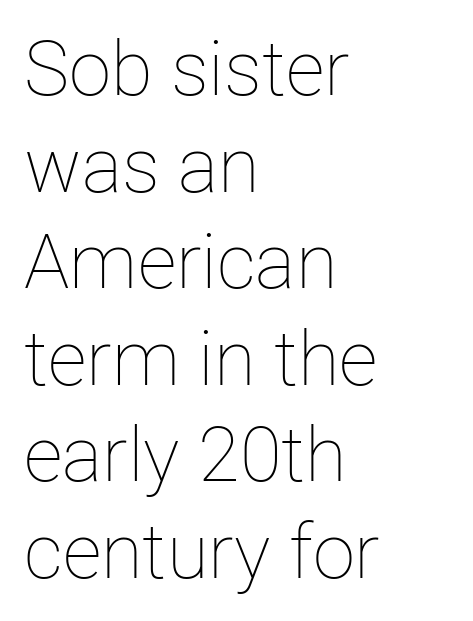
{"italic": "no", "bold": "no", "weight": "thin", "width": "normal", "stroke_contrast": "low", "x_height": "medium", "monospaced": "no", "underline": "no", "align": "left", "line_spacing": "normal", "line_spacing_ratio": 1.27, "letter_spacing": "normal", "letter_spacing_em": 0.0, "glyph_px": 76}
